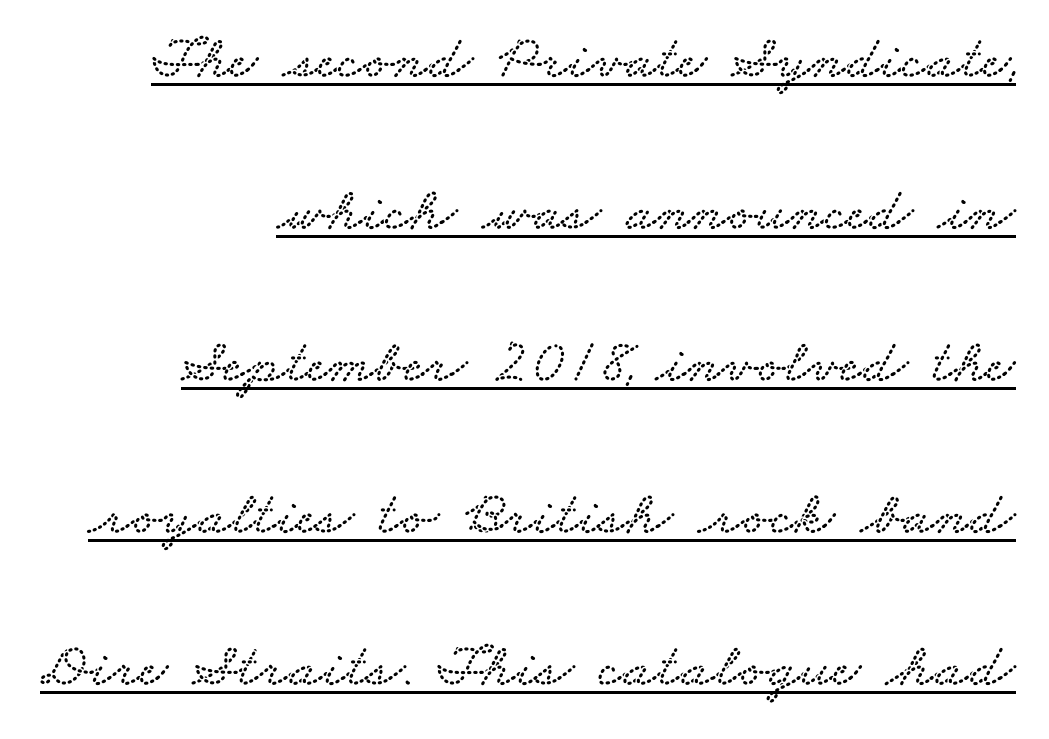
The image shows 62 px wide serif type; set right-aligned, loose line spacing (2.45x), normal letter spacing, underlined; low stroke contrast and a small x-height.
